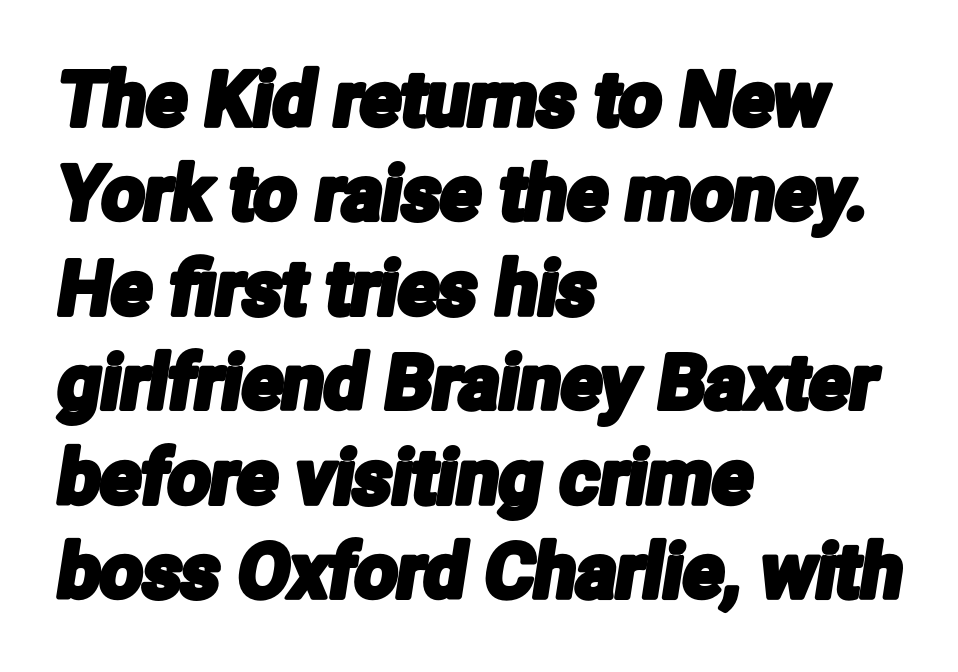
Q: Is the typeface a serif or a sans-serif typeface? A: Sans-serif.
Q: Is the text underlined? A: No.
Q: How is the paragraph aligned? A: Left-aligned.
Q: Is the spacing between letters normal or unusually wide? A: Normal.
Q: Is the spacing between lines tight, normal or loose? A: Normal.
Q: Width (condensed, normal, or wide)? A: Condensed.
Q: Stroke contrast? A: Low.
Q: x-height? A: Medium.
Q: Monospaced? A: No.
